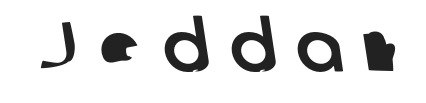
The image shows 70 px sans-serif type; set unusually wide letter spacing (+0.29 em), not underlined; low stroke contrast and a medium x-height.
